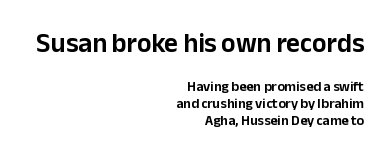
Q: Is the text italic (slanted)? A: No, it is upright.
Q: Is the text underlined? A: No.
Q: How is the paragraph aligned? A: Right-aligned.
Q: Is the spacing between letters normal or unusually wide? A: Normal.
Q: Which block of text is set in a larger size, the first (top) or the second (bottom)? A: The first (top) one.
